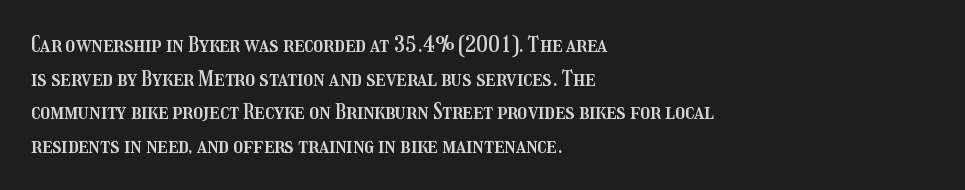
The image shows 22 px text type, upright; set left-aligned, normal line spacing (1.53x), normal letter spacing, not underlined.
